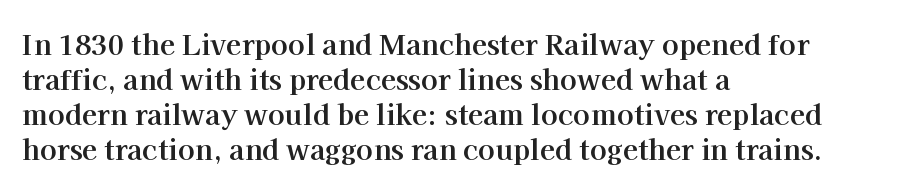
Looks like regular typesetting: each glyph gets only the width it needs. Quick note: interline space is typical. The strip under each line holds only bare page. The passage is arranged the way most books set body copy — flush left.
